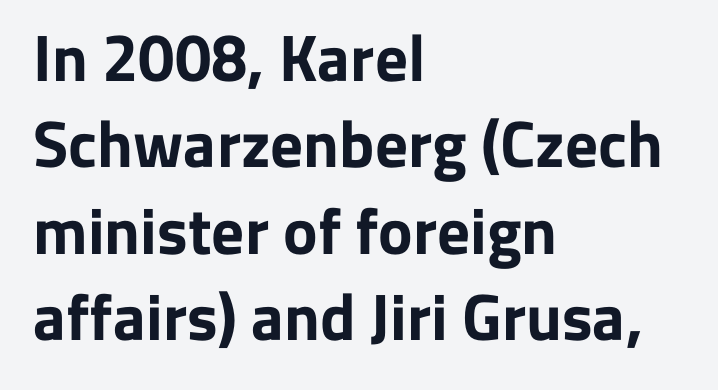
The image shows 65 px bold sans-serif type, upright; set left-aligned, normal line spacing (1.33x), normal letter spacing, not underlined; low stroke contrast and a medium x-height.
